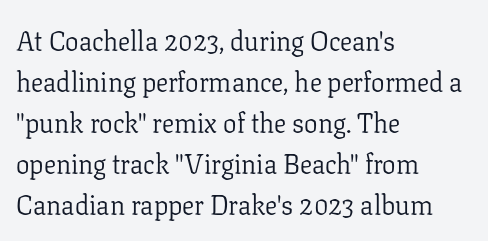
{"italic": "no", "bold": "no", "underline": "no", "align": "left", "line_spacing": "normal", "line_spacing_ratio": 1.52, "letter_spacing": "normal", "letter_spacing_em": 0.0, "glyph_px": 27}
